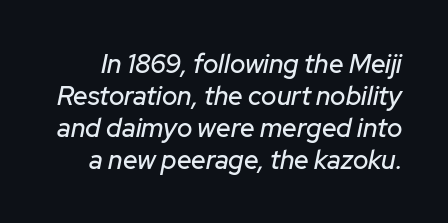
This sample uses an oblique cut, with every glyph tilted off the vertical. Decoration check: the copy has no underline. Each word holds together tightly as a unit, with standard inter-letter gaps.
